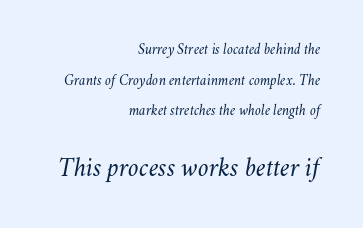
{"italic": "yes", "lean": "right", "slant_degrees": 11, "bold": "no", "underline": "no", "align": "right", "line_spacing": "loose", "line_spacing_ratio": 2.04, "letter_spacing": "normal", "letter_spacing_em": 0.0, "larger_block": "second", "size_ratio": 1.8, "glyph_px": 27}
